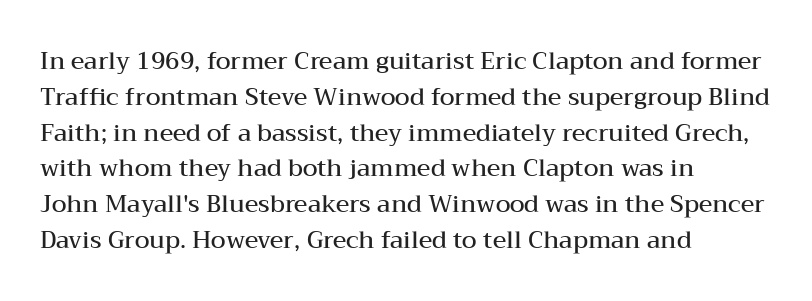
The image shows 24 px text type, upright; set left-aligned, normal line spacing (1.49x), normal letter spacing, not underlined.
